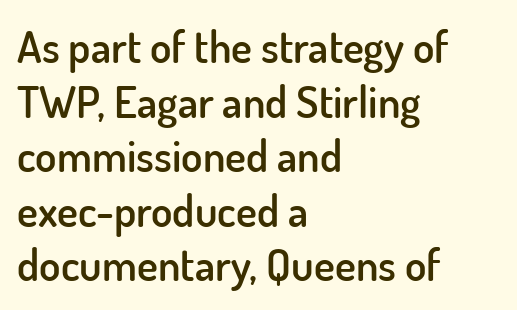
Letter spacing: default. The letters are semibold — heavier than regular but short of a full bold. A bare baseline throughout the passage. Caption: multi-line text, flush left, ragged right. Note the varied advance widths — an 'i' is clearly narrower than an 'm'. Serifs: no, the terminals of the letterforms are clean.
